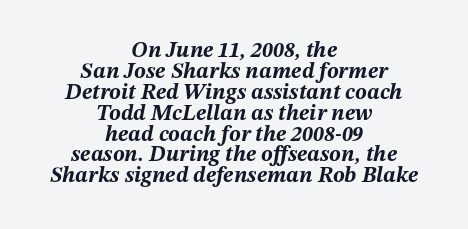
Q: Is the text bold? A: Yes.
Q: Is the text italic (slanted)? A: Yes, it leans right by about 12 degrees.
Q: Is the text underlined? A: No.
Q: How is the paragraph aligned? A: Centered.
Q: Is the spacing between letters normal or unusually wide? A: Normal.
Q: Is the spacing between lines tight, normal or loose? A: Tight.
